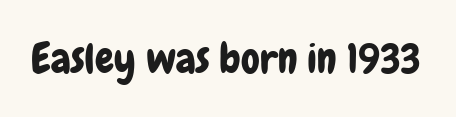
Plain, unruled lines of type. A typesetter would call this proportional, since set widths differ per character. Font category for this specimen: sans-serif. It's the straight-up-and-down kind of type. You could call the tracking neutral — neither tight nor loose.
